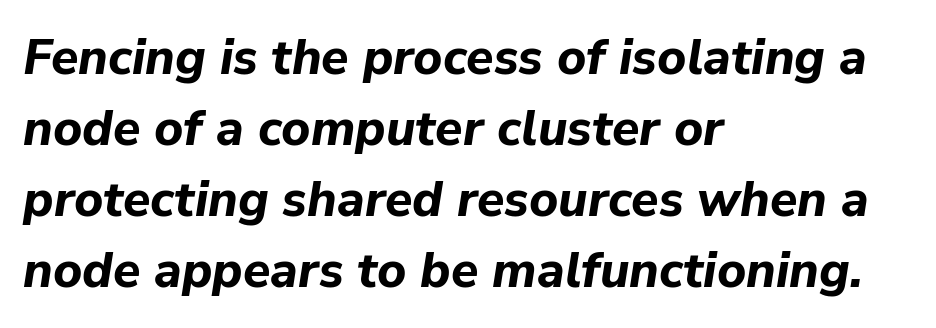
{"italic": "yes", "lean": "right", "slant_degrees": 9, "bold": "yes", "weight": "bold", "width": "normal", "stroke_contrast": "low", "x_height": "medium", "monospaced": "no", "underline": "no", "align": "left", "line_spacing": "normal", "line_spacing_ratio": 1.42, "letter_spacing": "normal", "letter_spacing_em": 0.0, "glyph_px": 50}
